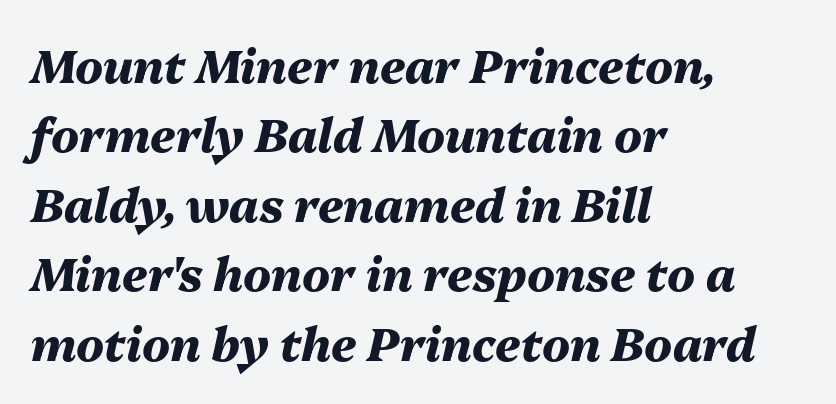
The image shows 46 px heavy type, italic (leaning right); set left-aligned, normal line spacing (1.51x), normal letter spacing, not underlined; medium stroke contrast and a medium x-height.
